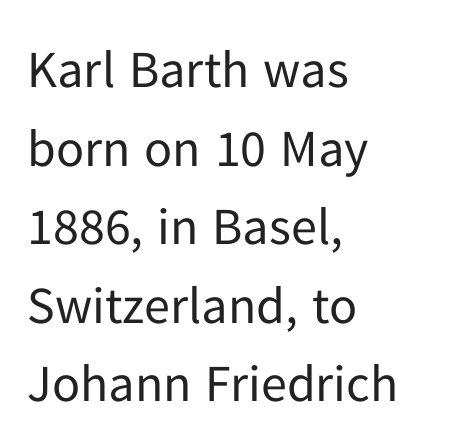
Weight: not bold — regular or lighter. Grotesque or geometric, the face here clearly has no serifs. Honestly, there is no underline to notice here at all. Leading matches the norm, producing a regular column. Style check: upright.
